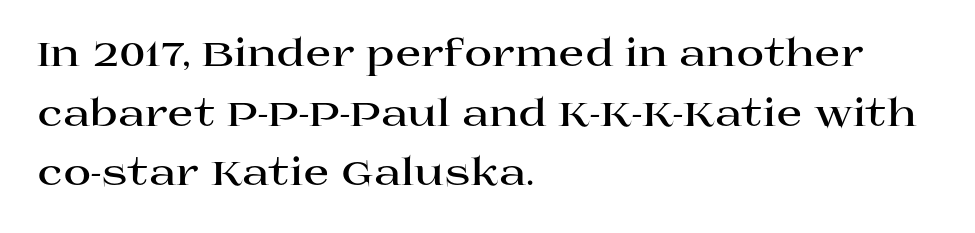
The image shows 38 px bold, wide serif type, upright; set left-aligned, normal line spacing (1.57x), normal letter spacing, not underlined; high stroke contrast and a large x-height.
